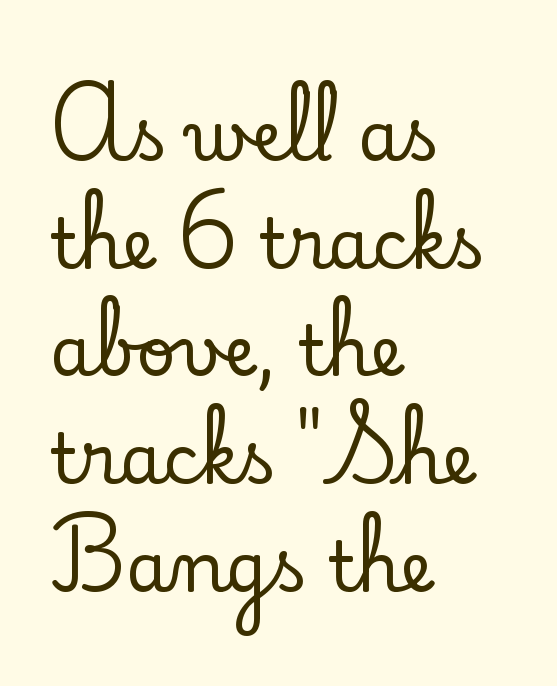
Q: Is the text italic (slanted)? A: No, it is upright.
Q: Is the typeface a serif or a sans-serif typeface? A: Serif.
Q: Is the text underlined? A: No.
Q: How is the paragraph aligned? A: Left-aligned.
Q: Is the spacing between letters normal or unusually wide? A: Normal.
Q: Is the spacing between lines tight, normal or loose? A: Normal.
Q: Width (condensed, normal, or wide)? A: Normal.
Q: Stroke contrast? A: Low.
Q: x-height? A: Small.
Q: Monospaced? A: No.
